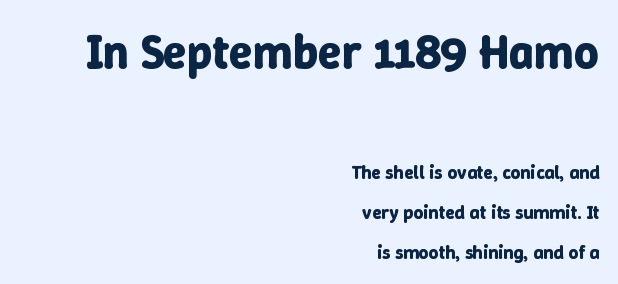
You could fit nearly another row in the gap between these rows. The text block is weighted toward the right margin, trailing off unevenly leftward. In terms of weight, the rendering is a true, heavy bold. Is this a fixed-width face? No — the glyphs have proportional, varying widths. Top chunk: large. Bottom chunk: small.
